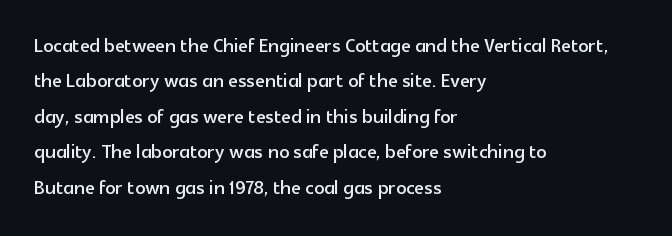
Q: Is the text italic (slanted)? A: No, it is upright.
Q: Is the text underlined? A: No.
Q: How is the paragraph aligned? A: Left-aligned.
Q: Is the spacing between letters normal or unusually wide? A: Normal.
Q: Is the spacing between lines tight, normal or loose? A: Normal.
